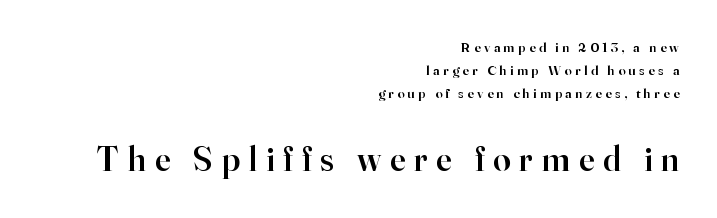
{"serif": "yes", "italic": "no", "bold": "semi", "weight": "semibold", "width": "normal", "stroke_contrast": "high", "x_height": "small", "monospaced": "no", "underline": "no", "align": "right", "line_spacing": "normal", "line_spacing_ratio": 1.66, "letter_spacing": "wide", "letter_spacing_em": 0.25, "larger_block": "second", "size_ratio": 2.5, "glyph_px": 35}
